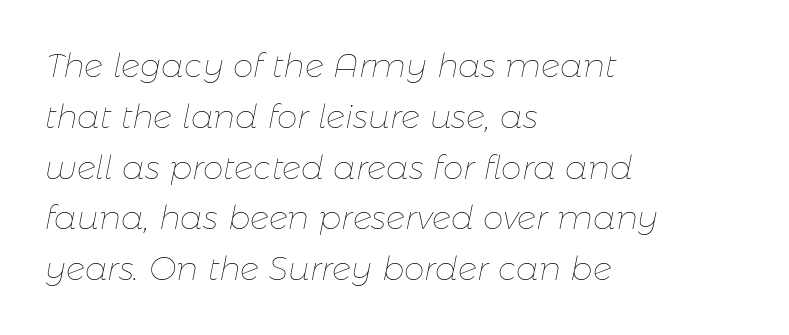
{"italic": "yes", "lean": "right", "slant_degrees": 11, "bold": "no", "weight": "thin", "width": "normal", "stroke_contrast": "low", "x_height": "medium", "monospaced": "no", "underline": "no", "align": "left", "line_spacing": "normal", "line_spacing_ratio": 1.54, "letter_spacing": "normal", "letter_spacing_em": 0.0, "glyph_px": 33}
